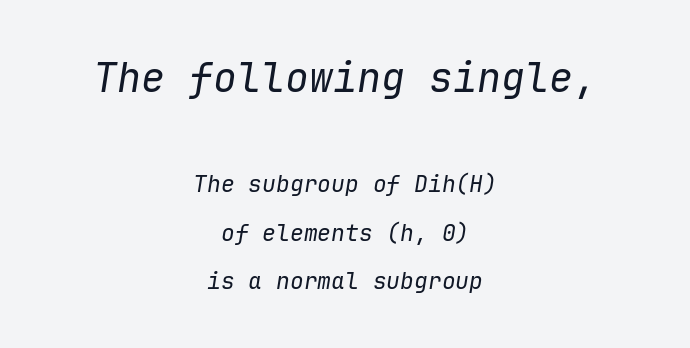
The string is rendered with underlining switched off. Think of a typewriter: that constant character pitch is what you see here. Is this a heavy cut? Hardly; it is regular or lighter. Looking at the ascenders, they clearly lean. Scale decreases going downward across the two blocks. This block would shrink considerably if given ordinary leading; it's expanded now.
